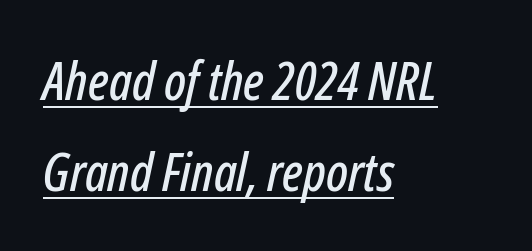
{"italic": "yes", "lean": "right", "slant_degrees": 12, "width": "condensed", "stroke_contrast": "low", "x_height": "medium", "monospaced": "no", "underline": "yes", "align": "left", "line_spacing_ratio": 1.72, "letter_spacing": "normal", "letter_spacing_em": 0.0, "glyph_px": 53}
